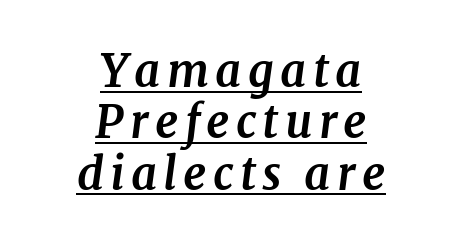
Q: Is the text bold? A: Yes.
Q: Is the text italic (slanted)? A: Yes, it leans right by about 7 degrees.
Q: Is the typeface a serif or a sans-serif typeface? A: Serif.
Q: Is the text underlined? A: Yes.
Q: How is the paragraph aligned? A: Centered.
Q: Is the spacing between lines tight, normal or loose? A: Tight.
Q: Width (condensed, normal, or wide)? A: Normal.
Q: Stroke contrast? A: Medium.
Q: x-height? A: Medium.
Q: Monospaced? A: No.
